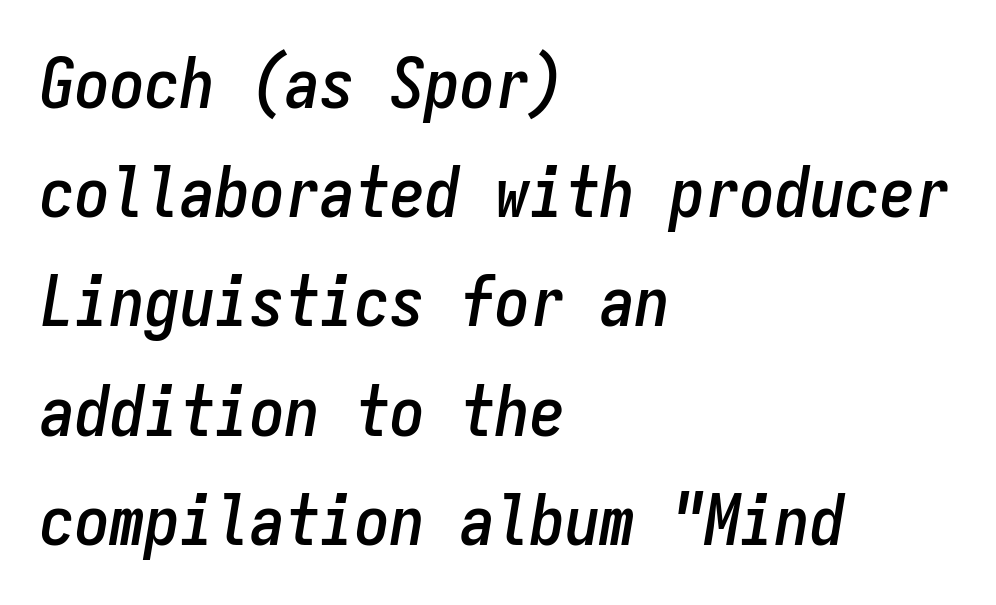
{"italic": "yes", "lean": "right", "slant_degrees": 9, "width": "condensed", "stroke_contrast": "low", "x_height": "medium", "monospaced": "yes", "underline": "no", "align": "left", "line_spacing": "normal", "line_spacing_ratio": 1.56, "letter_spacing": "normal", "letter_spacing_em": 0.0, "glyph_px": 70}
